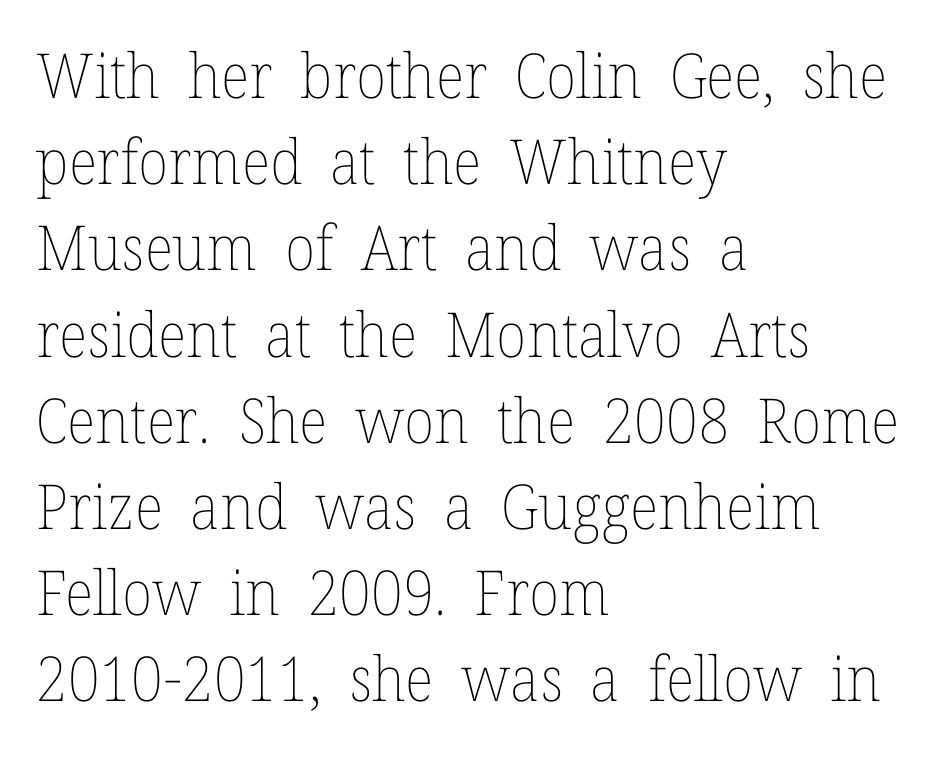
Has an underline been added? It has not. This sample uses an upright cut, with every glyph sitting square on the baseline. One-word summary of the alignment: left. No extra tracking has been applied to these lines. The face looks like a standard text weight, possibly lighter. Vertical spacing — default.
